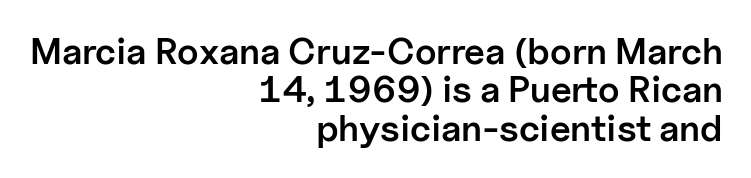
The image shows 37 px semibold sans-serif type, upright; set right-aligned, tight line spacing (1.04x), normal letter spacing, not underlined; low stroke contrast and a medium x-height.
